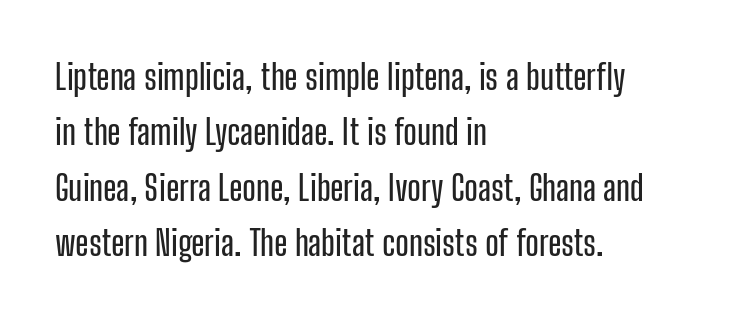
{"serif": "no", "italic": "no", "width": "condensed", "stroke_contrast": "low", "x_height": "medium", "monospaced": "no", "underline": "no", "align": "left", "line_spacing": "normal", "line_spacing_ratio": 1.58, "letter_spacing": "normal", "letter_spacing_em": 0.0, "glyph_px": 35}
